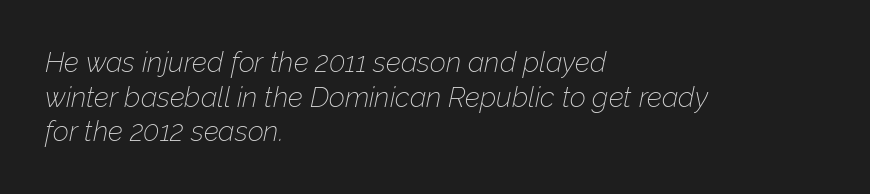
The letters advance in unequal steps, a hallmark of proportional type. The ragged edge is on the right, which tells us the setting is flush left. The strip under each line holds only bare page. Looking at the ascenders, they clearly lean.
